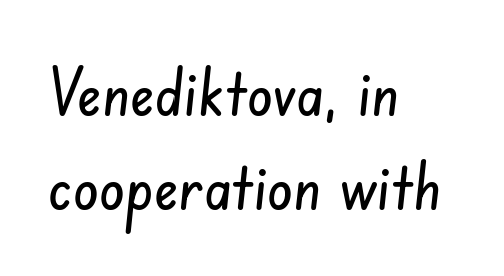
{"serif": "no", "width": "condensed", "stroke_contrast": "low", "x_height": "small", "monospaced": "no", "underline": "no", "align": "left", "line_spacing": "normal", "line_spacing_ratio": 1.45, "letter_spacing": "normal", "letter_spacing_em": 0.0, "glyph_px": 65}
